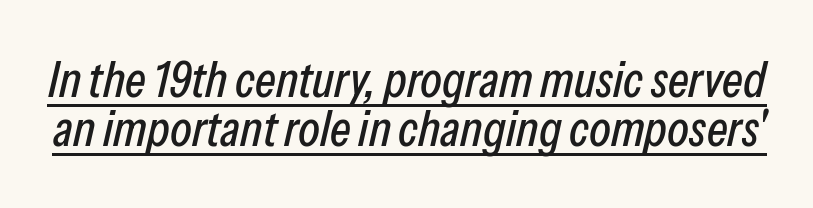
The image shows 50 px condensed type, italic (leaning right); set tight line spacing (0.98x), normal letter spacing, underlined; low stroke contrast and a medium x-height.
